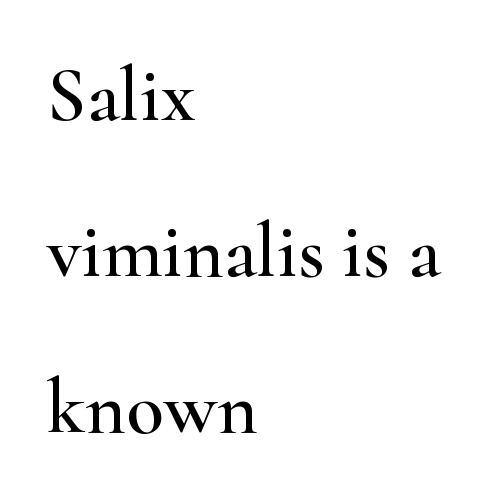
The image shows 78 px wide serif type, upright; set left-aligned, loose line spacing (2.0x), normal letter spacing, not underlined; high stroke contrast and a small x-height.
